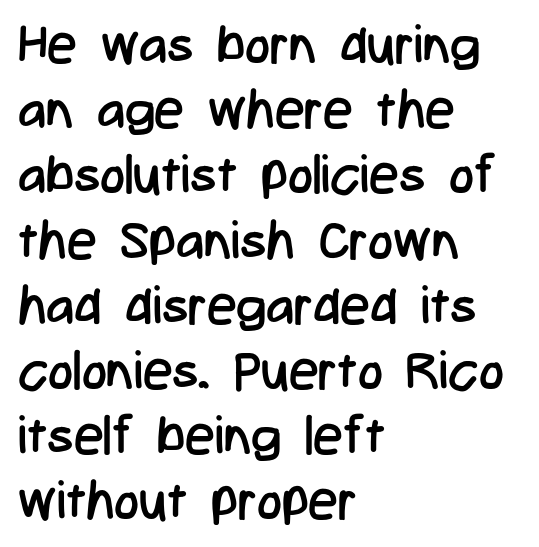
Q: Is the text bold? A: No.
Q: Is the text italic (slanted)? A: No, it is upright.
Q: Is the typeface a serif or a sans-serif typeface? A: Sans-serif.
Q: Is the text underlined? A: No.
Q: How is the paragraph aligned? A: Left-aligned.
Q: Is the spacing between letters normal or unusually wide? A: Normal.
Q: Width (condensed, normal, or wide)? A: Condensed.
Q: Stroke contrast? A: Low.
Q: x-height? A: Medium.
Q: Monospaced? A: No.
